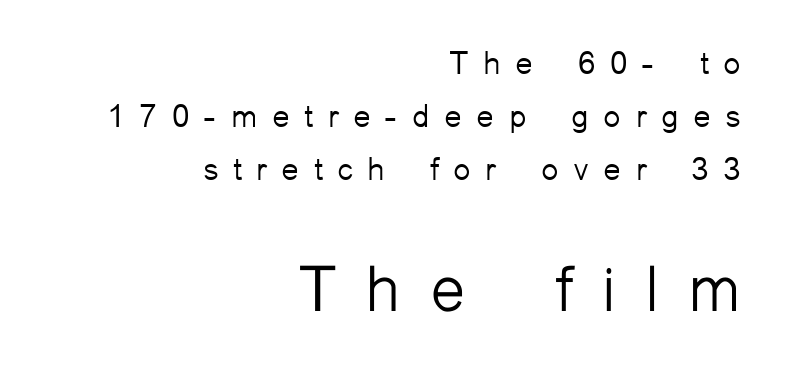
On a weight scale, this lands at 450 or below. You could only call the tracking loose — the letters float apart. Note the varied advance widths — an 'i' is clearly narrower than an 'm'. The zone under the glyphs is completely vacant. The later block is typeset at a bigger size than the earlier block. Vertically, the passage feels balanced, rows spaced as you'd expect.
